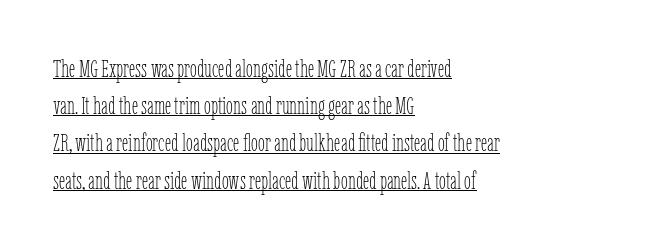
The image shows 25 px text type, upright; set left-aligned, normal line spacing (1.49x), normal letter spacing, underlined.
